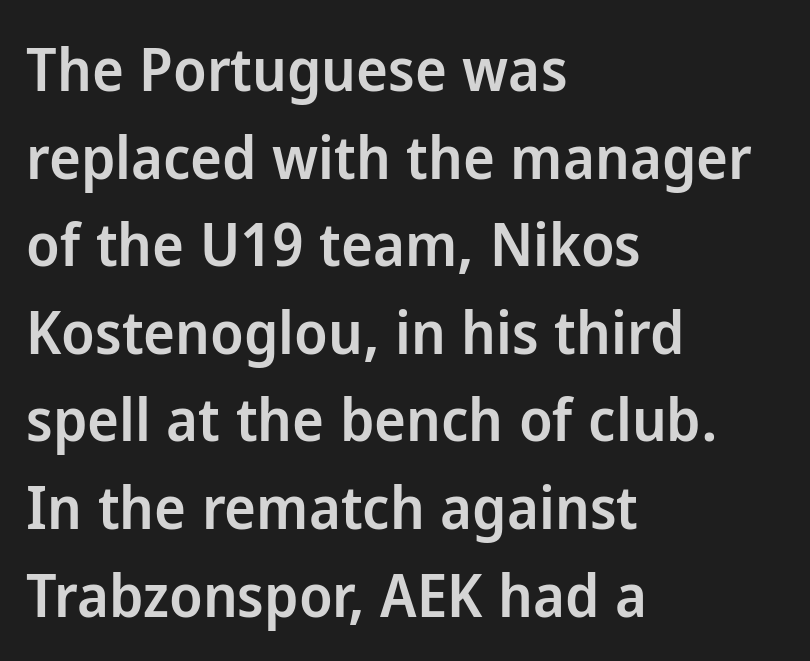
Unlike italic type, these characters show no tilt at all. Examine the stroke ends and you'll find no serifs. Honestly, there is no underline to notice here at all. The compositor pushed each line to the left boundary. The type is set solid horizontally, with unmodified tracking. Note the varied advance widths — an 'i' is clearly narrower than an 'm'.
